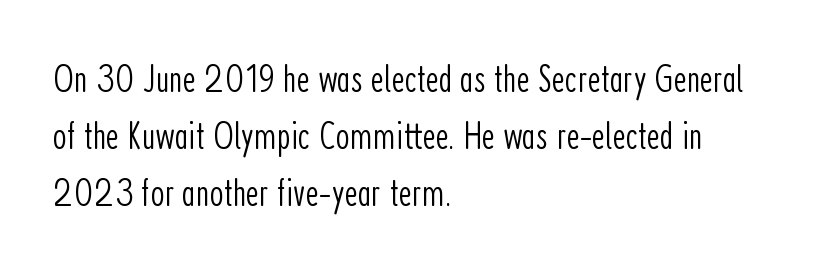
Each stroke keeps to a modest, everyday thickness or less. The lines sit at an ordinary, default distance from one another. The horizontal fit of the characters is conventional and even. Check where the strokes stop: nothing finishes them off — pure sans. Is this a fixed-width face? No — the glyphs have proportional, varying widths.
